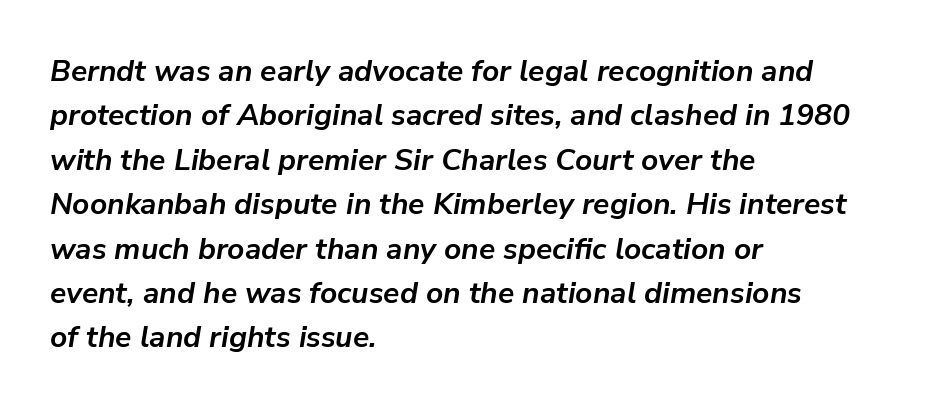
Q: Is the text bold? A: Yes.
Q: Is the text italic (slanted)? A: Yes, it leans right by about 9 degrees.
Q: Is the text underlined? A: No.
Q: How is the paragraph aligned? A: Left-aligned.
Q: Is the spacing between letters normal or unusually wide? A: Normal.
Q: Is the spacing between lines tight, normal or loose? A: Normal.
Q: Width (condensed, normal, or wide)? A: Normal.
Q: Stroke contrast? A: Low.
Q: x-height? A: Medium.
Q: Monospaced? A: No.
